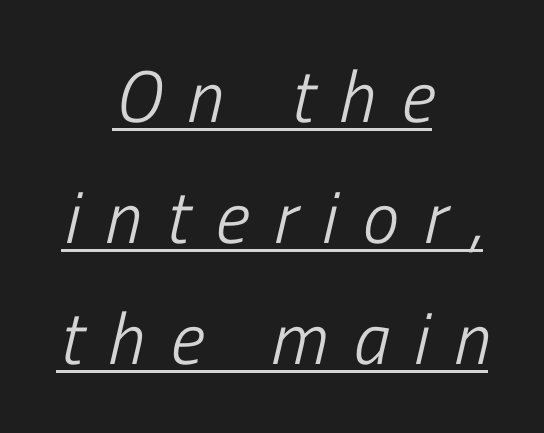
The image shows 73 px light, condensed type, italic (leaning right); set centered, normal line spacing (1.66x), unusually wide letter spacing (+0.35 em), underlined; low stroke contrast and a medium x-height.
